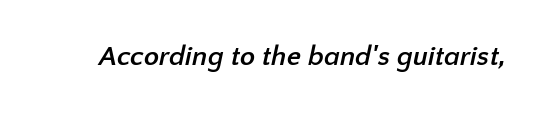
{"serif": "no", "bold": "yes", "weight": "semibold", "width": "normal", "stroke_contrast": "low", "x_height": "medium", "monospaced": "no", "underline": "no", "letter_spacing": "normal", "letter_spacing_em": 0.0, "glyph_px": 28}
